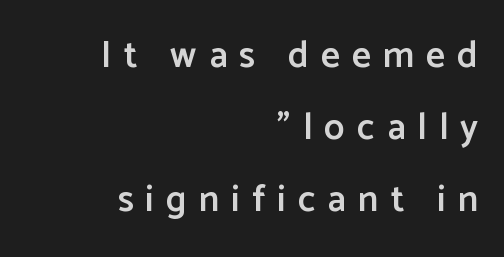
{"serif": "no", "italic": "no", "bold": "semi", "weight": "semibold", "width": "normal", "stroke_contrast": "low", "x_height": "medium", "monospaced": "no", "underline": "no", "align": "right", "line_spacing": "loose", "line_spacing_ratio": 1.94, "letter_spacing": "wide", "letter_spacing_em": 0.33, "glyph_px": 37}
